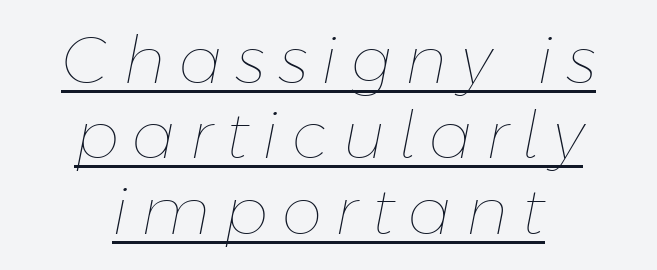
The image shows 65 px thin type, italic (leaning right); set centered, line spacing 1.16x, unusually wide letter spacing (+0.21 em), underlined; low stroke contrast and a medium x-height.
